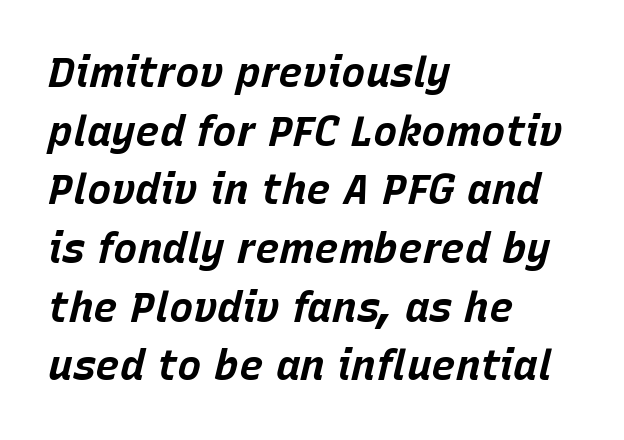
{"italic": "yes", "lean": "right", "slant_degrees": 15, "bold": "yes", "weight": "bold", "width": "normal", "stroke_contrast": "low", "x_height": "large", "monospaced": "no", "underline": "no", "align": "left", "line_spacing": "normal", "line_spacing_ratio": 1.43, "letter_spacing": "normal", "letter_spacing_em": 0.0, "glyph_px": 41}
